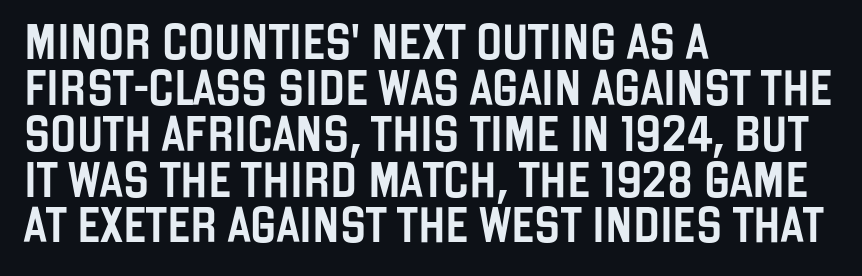
{"serif": "no", "italic": "no", "width": "condensed", "stroke_contrast": "low", "x_height": "large", "monospaced": "no", "underline": "no", "align": "left", "line_spacing": "normal", "line_spacing_ratio": 1.31, "letter_spacing": "normal", "letter_spacing_em": 0.0, "glyph_px": 35}
